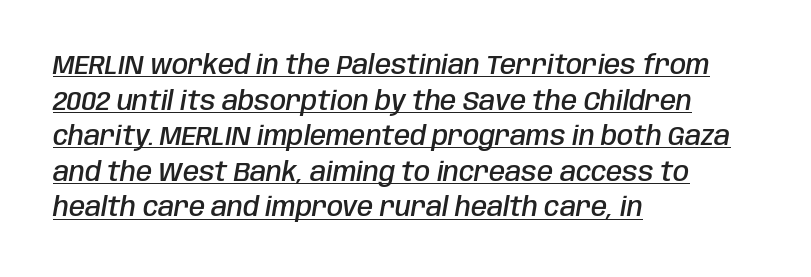
Q: Is the text bold? A: Semi-bold.
Q: Is the text italic (slanted)? A: Yes, it leans right by about 10 degrees.
Q: Is the text underlined? A: Yes.
Q: How is the paragraph aligned? A: Left-aligned.
Q: Is the spacing between letters normal or unusually wide? A: Normal.
Q: Is the spacing between lines tight, normal or loose? A: Normal.
